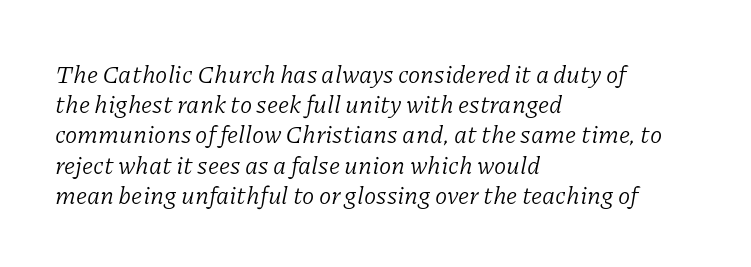
The image shows 25 px text type, italic (leaning right); set left-aligned, line spacing 1.21x, normal letter spacing, not underlined.
